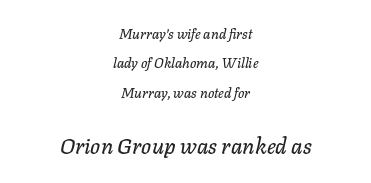
The image shows 22 px text type, italic (leaning right); set centered, loose line spacing (2.09x), normal letter spacing, not underlined; the second (bottom) block is 1.57x larger.
